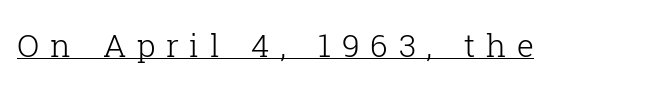
{"serif": "yes", "italic": "no", "bold": "no", "weight": "light", "width": "normal", "stroke_contrast": "low", "x_height": "medium", "monospaced": "no", "underline": "yes", "letter_spacing": "wide", "letter_spacing_em": 0.33, "glyph_px": 32}
